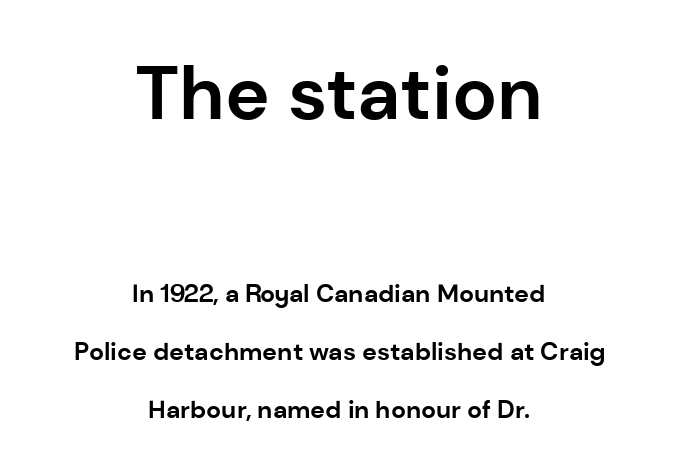
{"serif": "no", "italic": "no", "bold": "yes", "weight": "bold", "width": "normal", "stroke_contrast": "low", "x_height": "medium", "monospaced": "no", "underline": "no", "align": "center", "line_spacing": "loose", "line_spacing_ratio": 2.31, "letter_spacing": "normal", "letter_spacing_em": 0.0, "larger_block": "first", "size_ratio": 3.0, "glyph_px": 75}
